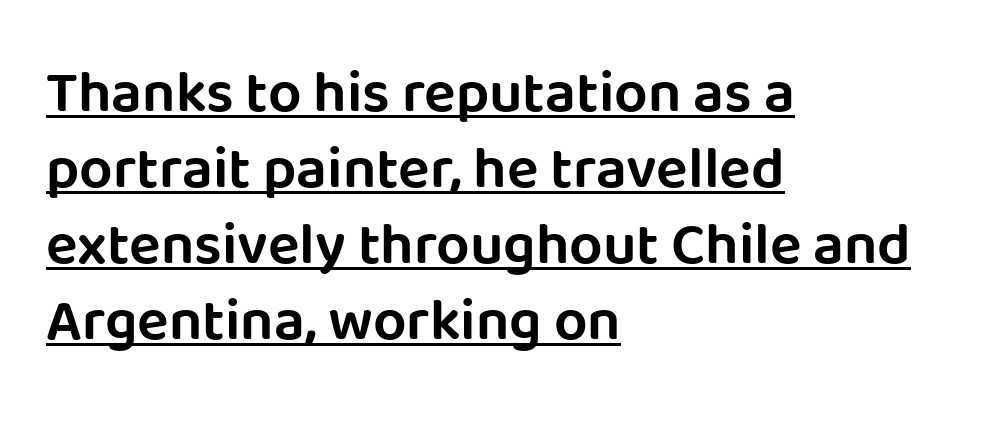
Posture: upright roman. Is there much room between lines? A standard amount, neither cramped nor airy. In terms of letterform style, serifs are entirely absent. Where is the straight margin? On the left. Between one letter and the next there's only the usual sliver of space. This is underlined copy, the kind a proofreader might mark for attention.
